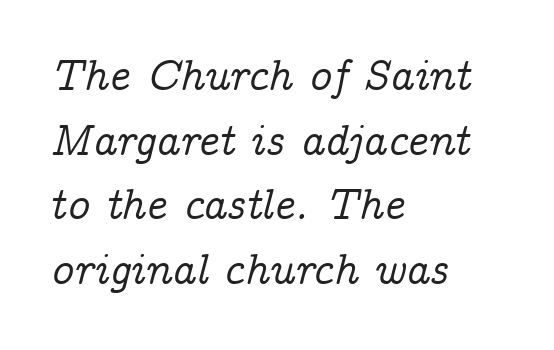
The space beneath each line is pristine and unruled. The passage shown is typeset with a serif family. In CSS terms this would be text-align: left. These lines were composed using italics.
